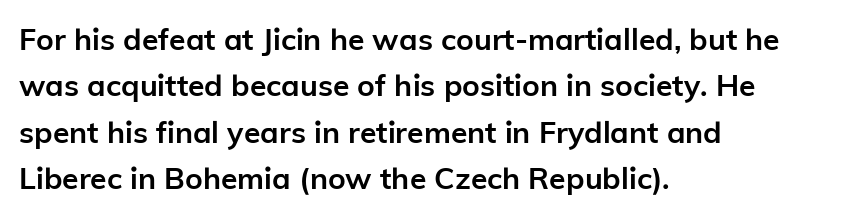
Q: Is the text bold? A: Yes.
Q: Is the text italic (slanted)? A: No, it is upright.
Q: Is the typeface a serif or a sans-serif typeface? A: Sans-serif.
Q: Is the text underlined? A: No.
Q: How is the paragraph aligned? A: Left-aligned.
Q: Is the spacing between letters normal or unusually wide? A: Normal.
Q: Is the spacing between lines tight, normal or loose? A: Normal.
Q: Width (condensed, normal, or wide)? A: Normal.
Q: Stroke contrast? A: Low.
Q: x-height? A: Medium.
Q: Monospaced? A: No.
